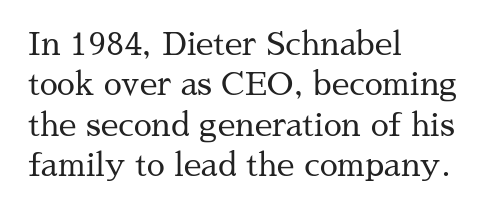
You could not count columns in this text — the font is proportionally spaced. Compared with a typical body face, this is equally light or lighter still. Each new line begins a customary step beneath the previous one. A roman cut, with each character standing at attention.
